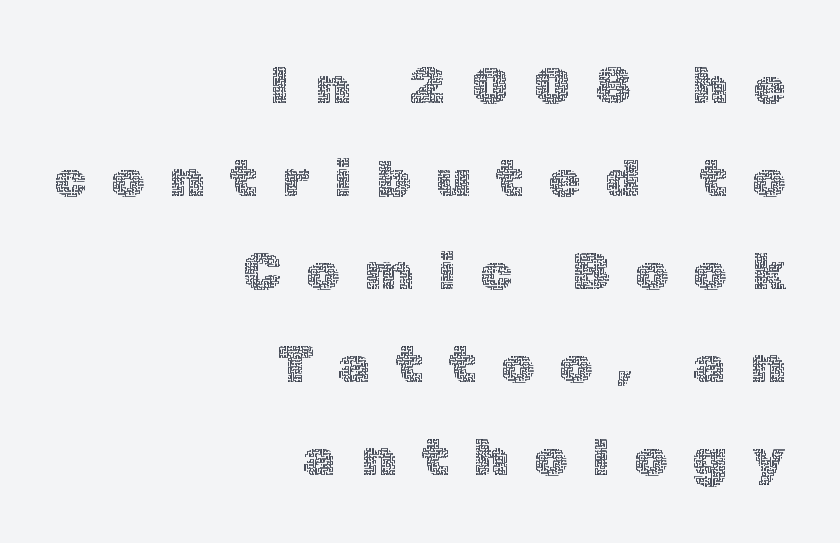
The image shows 52 px thin type, upright; set right-aligned, line spacing 1.79x, unusually wide letter spacing (+0.48 em), not underlined; a medium x-height.
